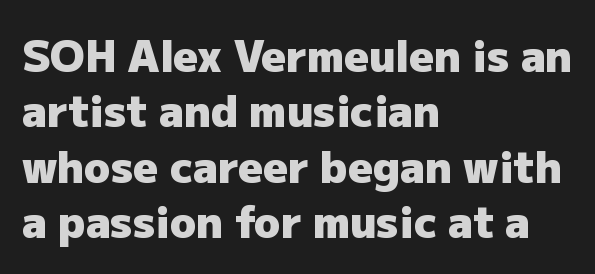
The typeface chosen for these lines omits serifs. The words here are not underlined. Spacing between characters is what you'd get straight out of the box. This sample is left-justified, so line endings fall wherever the words run out. Whoever set this chose a conventional vertical rhythm. The passage shown is typed in a proportional face where columns would drift.
